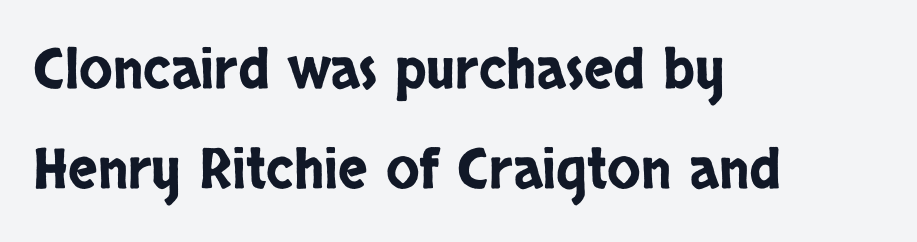
The axis of the letterforms is exactly vertical. This rendering uses left alignment, leaving the right contour irregular. Think of a printed novel: that variable character pitch is what you see here. Nope, no serifs anywhere on these letters.
